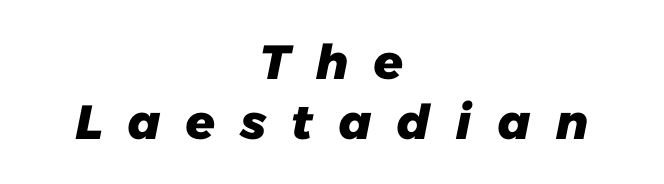
{"serif": "no", "bold": "yes", "weight": "heavy", "width": "normal", "stroke_contrast": "low", "x_height": "medium", "monospaced": "no", "underline": "no", "align": "center", "line_spacing_ratio": 1.24, "letter_spacing": "wide", "letter_spacing_em": 0.49, "glyph_px": 48}
